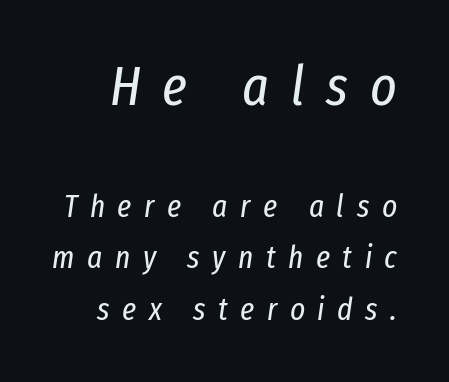
The face used here is proportionally spaced, like ordinary book or web type. The typesetting does not lean heavy: it is not bold. The passage shown is not underscored anywhere. The block sitting higher on the canvas is the one with enlarged characters.
